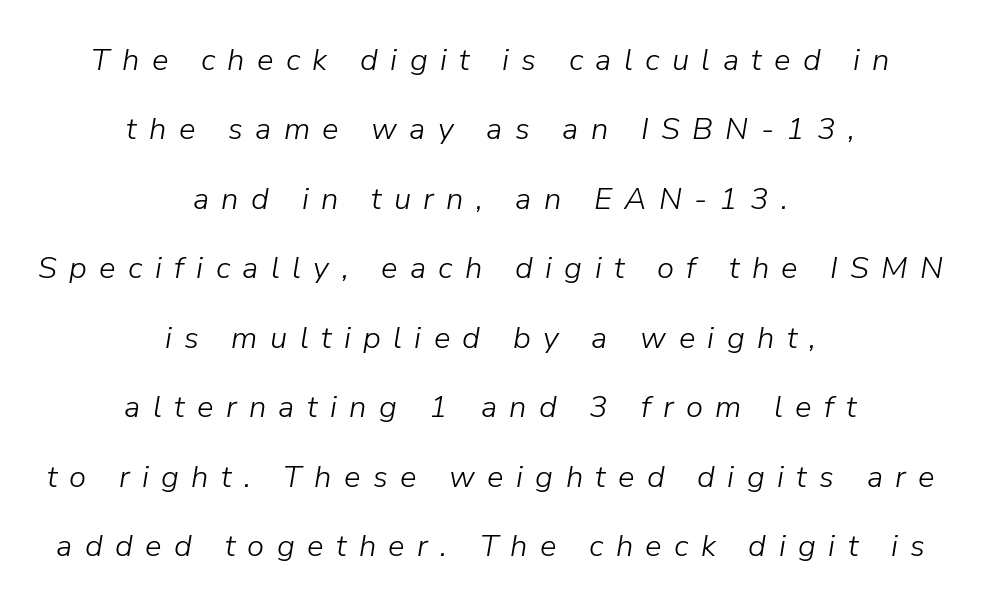
The image shows 31 px light type, italic (leaning right); set centered, loose line spacing (2.24x), unusually wide letter spacing (+0.4 em), not underlined; low stroke contrast and a medium x-height.
